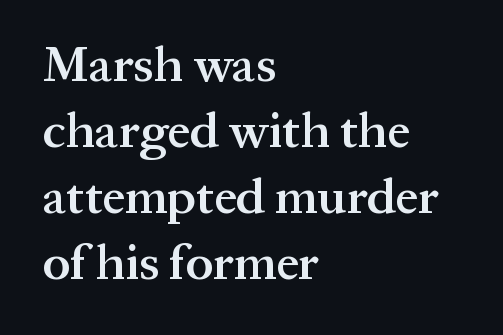
Q: Is the text bold? A: Semi-bold.
Q: Is the text italic (slanted)? A: No, it is upright.
Q: Is the typeface a serif or a sans-serif typeface? A: Serif.
Q: Is the text underlined? A: No.
Q: How is the paragraph aligned? A: Left-aligned.
Q: Is the spacing between letters normal or unusually wide? A: Normal.
Q: Is the spacing between lines tight, normal or loose? A: Normal.
Q: Width (condensed, normal, or wide)? A: Normal.
Q: Stroke contrast? A: Medium.
Q: x-height? A: Medium.
Q: Monospaced? A: No.
